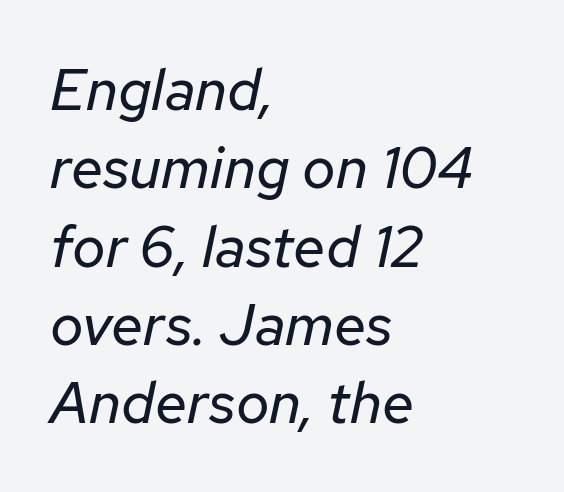
Standard letterfit; no display-style spreading of the glyphs. The letters advance in unequal steps, a hallmark of proportional type. Normally led — the rows are evenly, conventionally spaced. The cut favours lightness, reaching ordinary text weight at its darkest.
